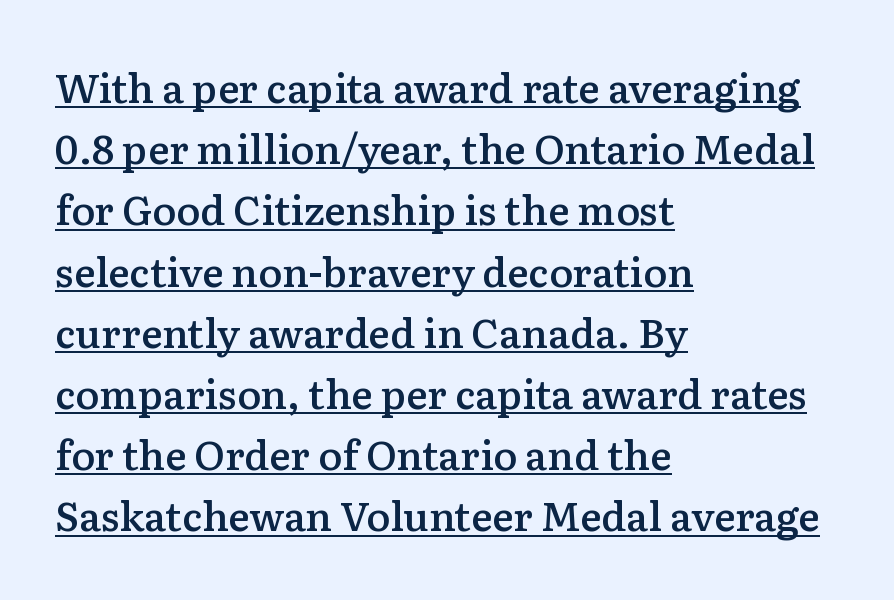
Q: Is the text bold? A: Semi-bold.
Q: Is the text italic (slanted)? A: No, it is upright.
Q: Is the typeface a serif or a sans-serif typeface? A: Serif.
Q: Is the text underlined? A: Yes.
Q: How is the paragraph aligned? A: Left-aligned.
Q: Is the spacing between letters normal or unusually wide? A: Normal.
Q: Is the spacing between lines tight, normal or loose? A: Normal.
Q: Width (condensed, normal, or wide)? A: Normal.
Q: Stroke contrast? A: Low.
Q: x-height? A: Medium.
Q: Monospaced? A: No.
